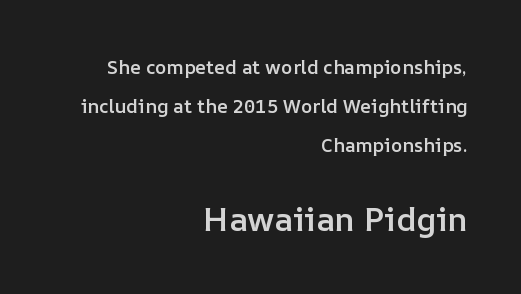
Reading down the column, the eye jumps a long way to each next line. As a designer I'd log this as weight 600, semibold. The block sitting lower on the canvas is the one with enlarged characters. The lettering stays uniformly vertical, giving the passage a roman look. Looks like regular typesetting: each glyph gets only the width it needs. The glyphs are unaccompanied by any horizontal stroke below them.
